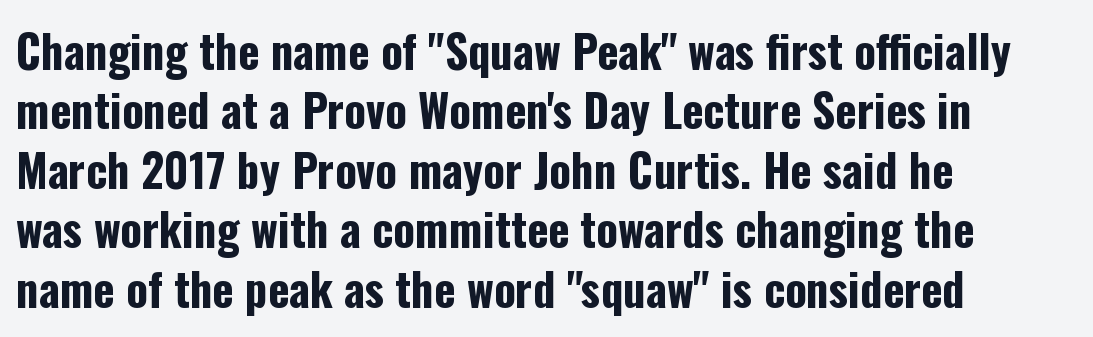
The image shows 45 px bold, condensed sans-serif type, upright; set left-aligned, normal line spacing (1.32x), normal letter spacing, not underlined; low stroke contrast and a medium x-height.
